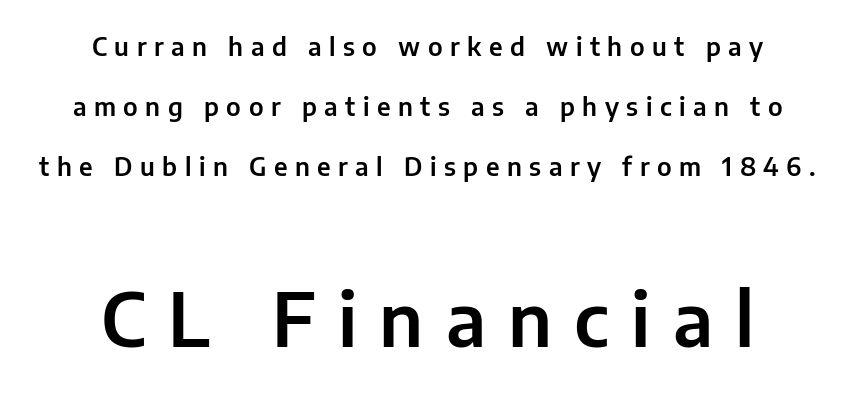
{"serif": "no", "italic": "no", "width": "normal", "stroke_contrast": "low", "x_height": "medium", "monospaced": "no", "underline": "no", "align": "center", "line_spacing": "loose", "line_spacing_ratio": 2.41, "letter_spacing": "wide", "letter_spacing_em": 0.3, "larger_block": "second", "size_ratio": 2.96, "glyph_px": 74}
